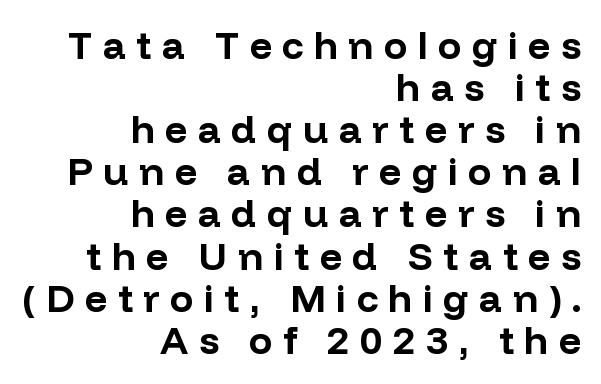
Baseline-to-baseline distance is barely more than the letter height. Where is the straight margin? On the right. Notice how the stems are strictly vertical — no italics here. You could not count columns in this text — the font is proportionally spaced.
